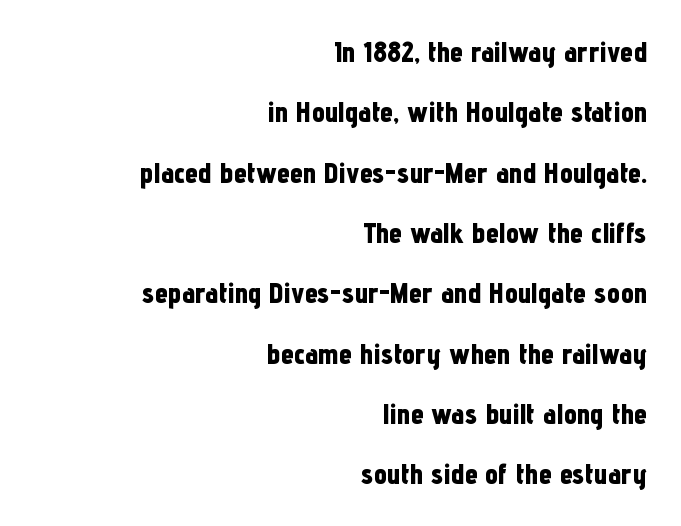
The passage shown is not underscored anywhere. Vertically, the passage feels expansive, rows floating well apart. Heavy, bold letterforms. Looks like regular typesetting: each glyph gets only the width it needs.
